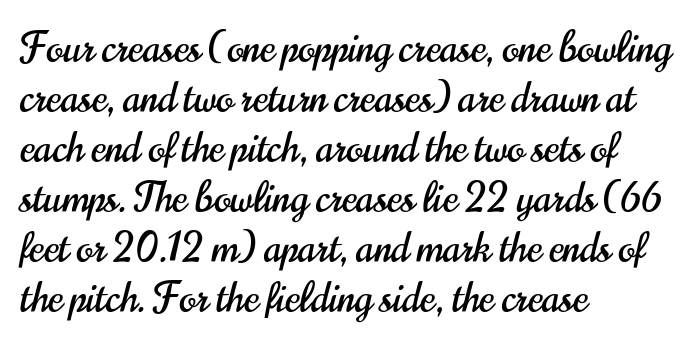
Q: Is the text italic (slanted)? A: Yes.
Q: Is the typeface a serif or a sans-serif typeface? A: Sans-serif.
Q: Is the text underlined? A: No.
Q: How is the paragraph aligned? A: Left-aligned.
Q: Is the spacing between letters normal or unusually wide? A: Normal.
Q: Is the spacing between lines tight, normal or loose? A: Normal.
Q: Width (condensed, normal, or wide)? A: Condensed.
Q: Stroke contrast? A: High.
Q: x-height? A: Small.
Q: Monospaced? A: No.
